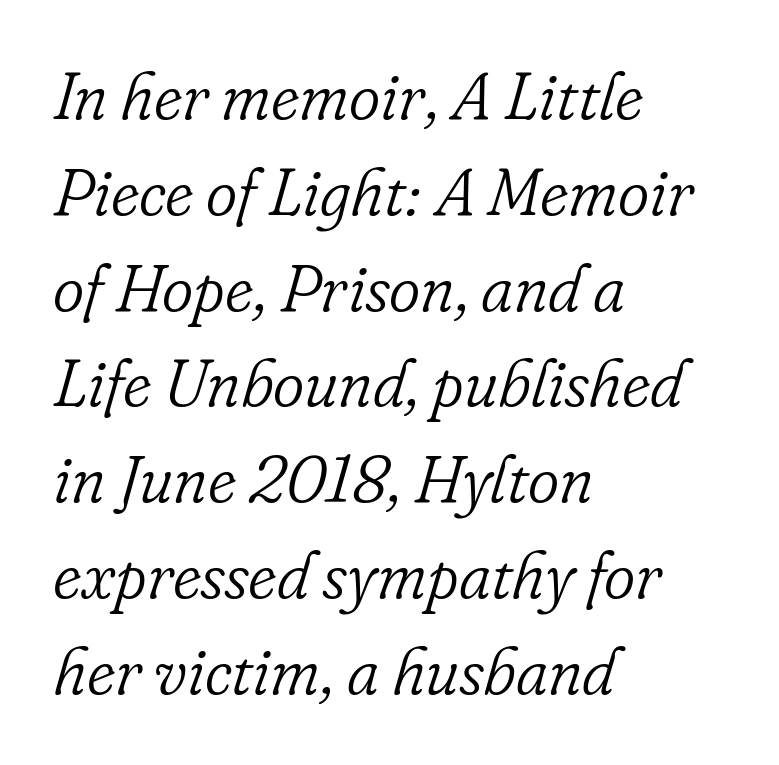
{"serif": "yes", "italic": "yes", "lean": "right", "slant_degrees": 16, "bold": "no", "weight": "light", "width": "normal", "stroke_contrast": "low", "x_height": "small", "monospaced": "no", "underline": "no", "align": "left", "line_spacing": "normal", "line_spacing_ratio": 1.43, "letter_spacing": "normal", "letter_spacing_em": 0.0, "glyph_px": 67}
